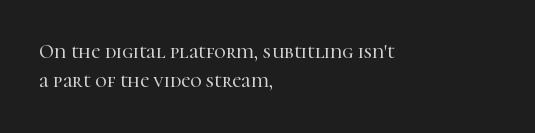
Notice how the passage keeps a crisp vertical edge on the left only. The space directly below the letters is spotless. The designer left line spacing at the default. Honestly, the letter spacing is just normal — you wouldn't notice it. Posture: vertical.
